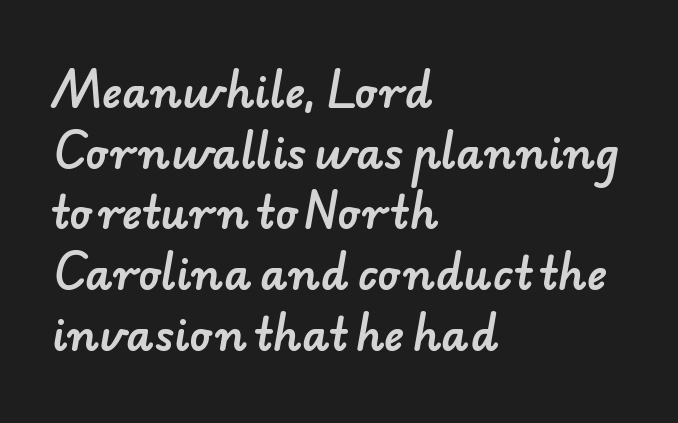
Descenders are the only things crossing below the line. No feet cap the strokes, marking this as sans-serif type. The rows are spaced the way most documents space them. Caption: standard tracking, unaltered. The rendering uses natural spacing where letterforms have individual widths.
